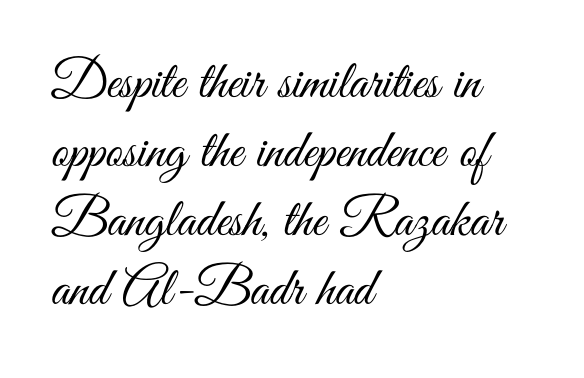
Q: Is the text bold? A: No.
Q: Is the text italic (slanted)? A: Yes.
Q: Is the typeface a serif or a sans-serif typeface? A: Sans-serif.
Q: Is the text underlined? A: No.
Q: How is the paragraph aligned? A: Left-aligned.
Q: Is the spacing between letters normal or unusually wide? A: Normal.
Q: Is the spacing between lines tight, normal or loose? A: Normal.
Q: Width (condensed, normal, or wide)? A: Condensed.
Q: Stroke contrast? A: Medium.
Q: x-height? A: Small.
Q: Monospaced? A: No.
